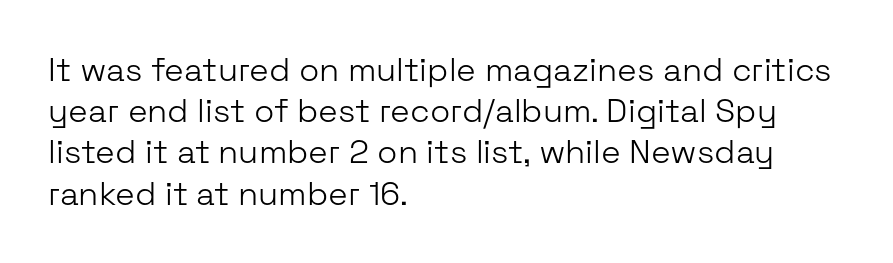
Q: Is the text bold? A: No.
Q: Is the text italic (slanted)? A: No, it is upright.
Q: Is the typeface a serif or a sans-serif typeface? A: Sans-serif.
Q: Is the text underlined? A: No.
Q: How is the paragraph aligned? A: Left-aligned.
Q: Is the spacing between letters normal or unusually wide? A: Normal.
Q: Is the spacing between lines tight, normal or loose? A: Normal.
Q: Width (condensed, normal, or wide)? A: Normal.
Q: Stroke contrast? A: Low.
Q: x-height? A: Medium.
Q: Monospaced? A: No.
